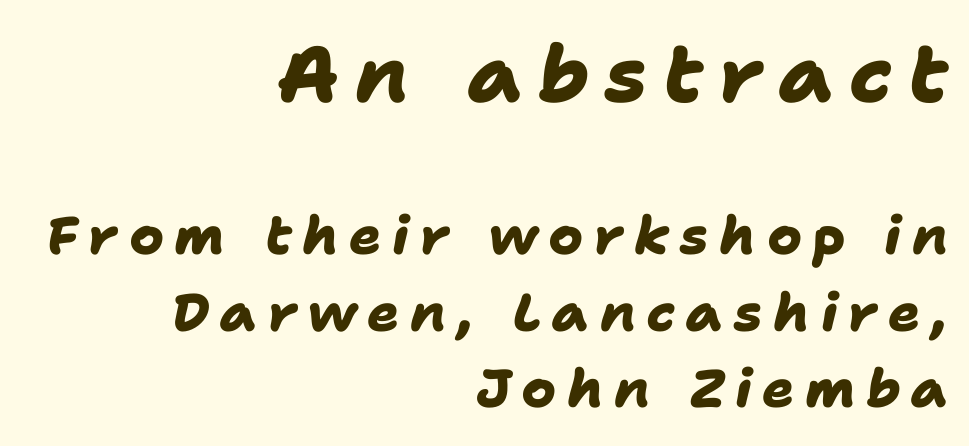
{"serif": "no", "bold": "yes", "weight": "heavy", "width": "normal", "stroke_contrast": "low", "x_height": "medium", "monospaced": "no", "underline": "no", "align": "right", "line_spacing": "normal", "line_spacing_ratio": 1.45, "letter_spacing": "wide", "letter_spacing_em": 0.2, "larger_block": "first", "size_ratio": 1.49, "glyph_px": 79}
